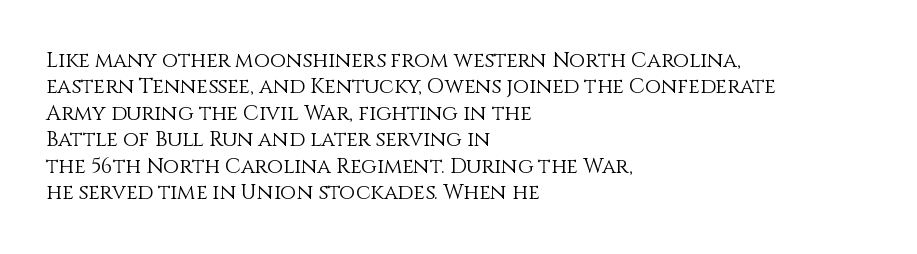
The image shows 21 px text type, upright; set left-aligned, normal line spacing (1.26x), normal letter spacing, not underlined.
